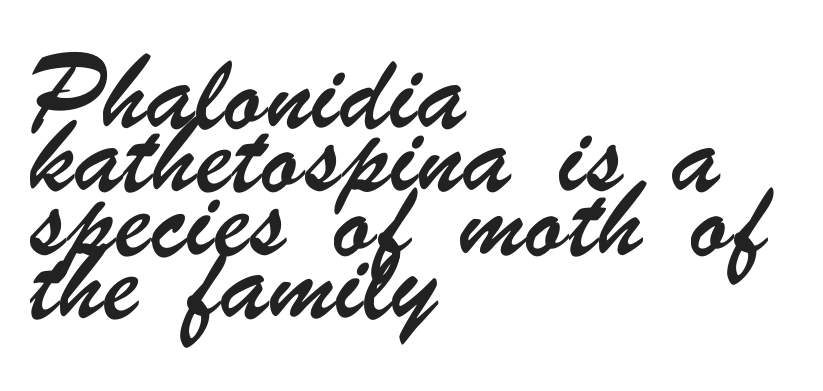
The image shows 48 px condensed sans-serif type; set left-aligned, normal line spacing (1.32x), normal letter spacing, not underlined; low stroke contrast and a small x-height.
